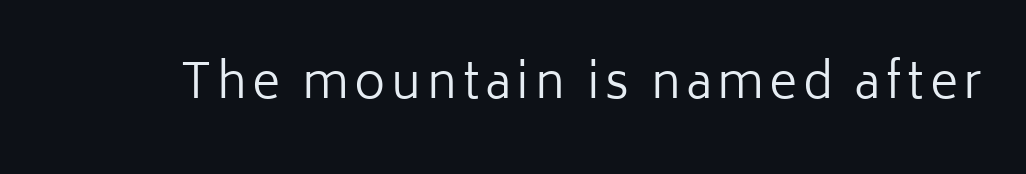
{"serif": "no", "italic": "no", "bold": "no", "weight": "regular", "width": "normal", "stroke_contrast": "low", "x_height": "medium", "monospaced": "no", "underline": "no", "glyph_px": 48}
